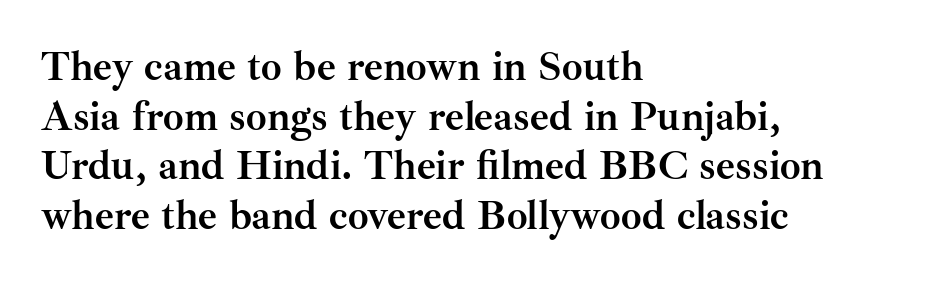
Q: Is the text bold? A: Yes.
Q: Is the text italic (slanted)? A: No, it is upright.
Q: Is the typeface a serif or a sans-serif typeface? A: Serif.
Q: Is the text underlined? A: No.
Q: How is the paragraph aligned? A: Left-aligned.
Q: Is the spacing between letters normal or unusually wide? A: Normal.
Q: Width (condensed, normal, or wide)? A: Normal.
Q: Stroke contrast? A: Medium.
Q: x-height? A: Small.
Q: Monospaced? A: No.
